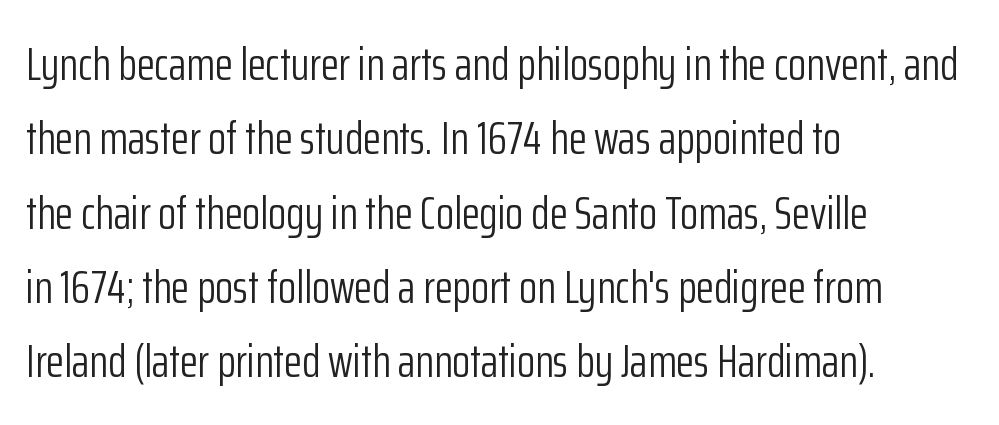
No extra tracking has been applied to these lines. Unmarked baselines from the first word to the last. Line starts are locked; line ends wander. The passage shown is not bold in any degree. Do the letters lean? They stand straight. Horizontal bands of white between lines are of average thickness.
